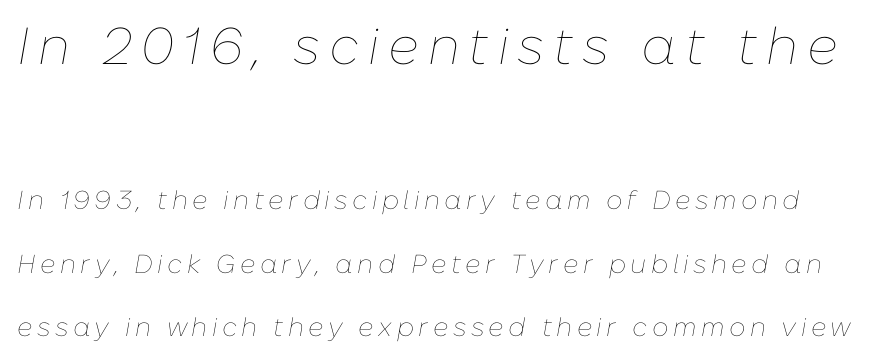
Q: Is the text bold? A: No.
Q: Is the text italic (slanted)? A: Yes, it leans right by about 10 degrees.
Q: Is the text underlined? A: No.
Q: Is the spacing between lines tight, normal or loose? A: Loose.
Q: Which block of text is set in a larger size, the first (top) or the second (bottom)? A: The first (top) one.
Q: Width (condensed, normal, or wide)? A: Normal.
Q: Stroke contrast? A: Low.
Q: x-height? A: Medium.
Q: Monospaced? A: No.
